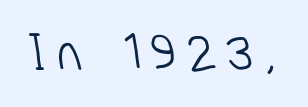
Grotesque or geometric, the face here clearly has no serifs. Looks like regular typesetting: each glyph gets only the width it needs. This is not heavy type; no bold has been used. Plain, unruled lines of type.
